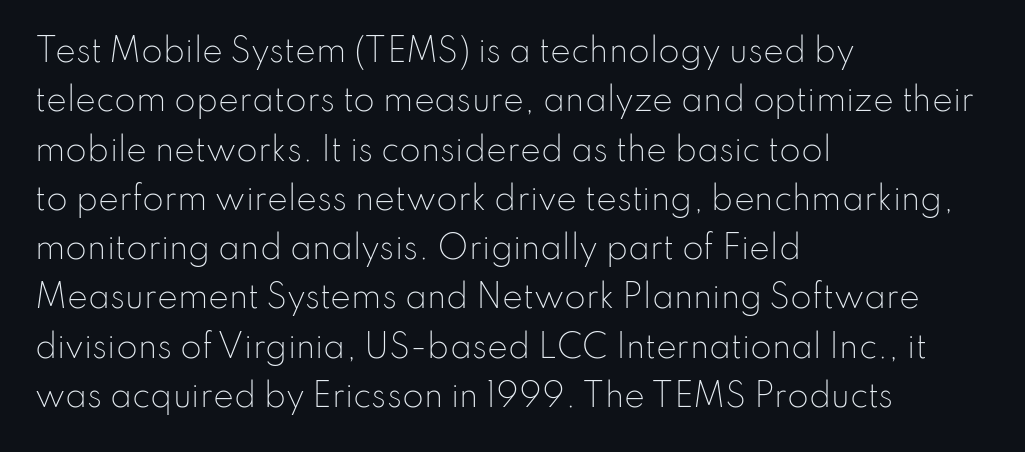
{"serif": "no", "italic": "no", "bold": "no", "weight": "light", "width": "normal", "stroke_contrast": "low", "x_height": "small", "monospaced": "no", "underline": "no", "align": "left", "line_spacing": "normal", "line_spacing_ratio": 1.59, "letter_spacing": "normal", "letter_spacing_em": 0.0, "glyph_px": 31}
